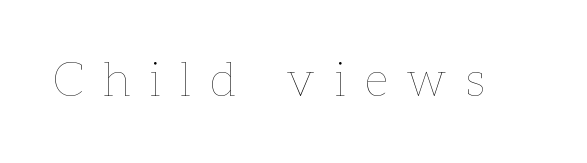
Q: Is the text bold? A: No.
Q: Is the text italic (slanted)? A: No, it is upright.
Q: Is the text underlined? A: No.
Q: Is the spacing between letters normal or unusually wide? A: Unusually wide.
Q: Width (condensed, normal, or wide)? A: Normal.
Q: Stroke contrast? A: Low.
Q: x-height? A: Medium.
Q: Monospaced? A: No.
